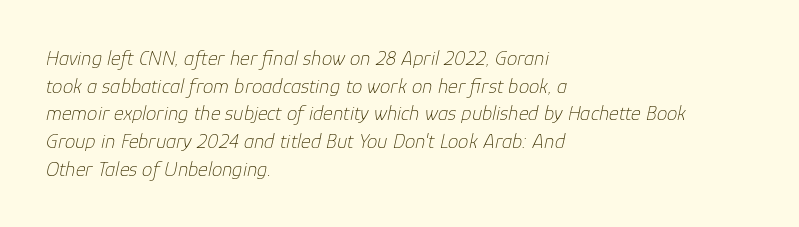
The image shows 21 px text type, italic (leaning right); set left-aligned, normal line spacing (1.32x), normal letter spacing, not underlined.
